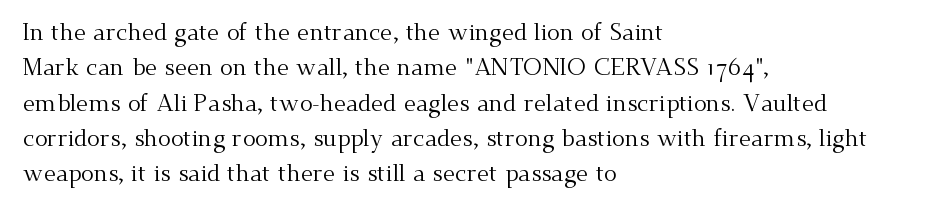
Q: Is the text bold? A: No.
Q: Is the text italic (slanted)? A: No, it is upright.
Q: Is the text underlined? A: No.
Q: How is the paragraph aligned? A: Left-aligned.
Q: Is the spacing between letters normal or unusually wide? A: Normal.
Q: Is the spacing between lines tight, normal or loose? A: Normal.
